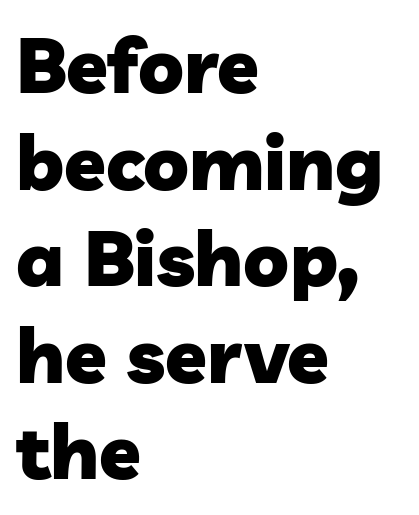
Looks like regular typesetting: each glyph gets only the width it needs. The specimen omits any rule beneath the text block's lines. Does the leading feel generous? No, just average. Caption: bold face, heavy strokes. The text block is weighted toward the left margin, trailing off unevenly rightward.
